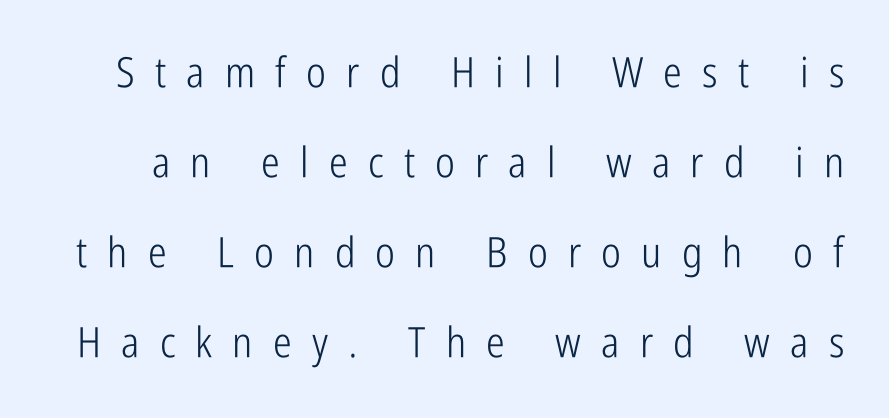
The image shows 42 px light, condensed sans-serif type, upright; set loose line spacing (2.14x), unusually wide letter spacing (+0.48 em), not underlined; low stroke contrast and a medium x-height.
